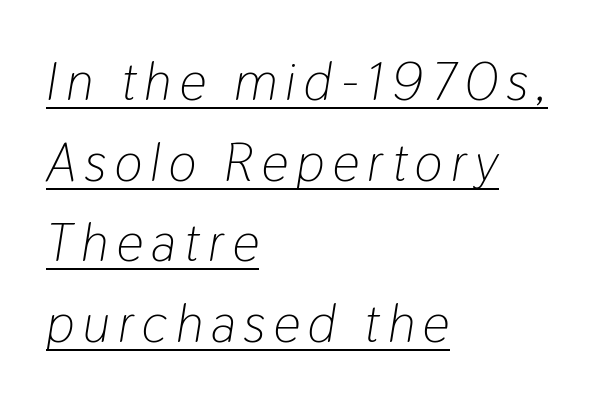
{"italic": "yes", "lean": "right", "slant_degrees": 9, "bold": "no", "weight": "light", "width": "condensed", "stroke_contrast": "low", "x_height": "medium", "monospaced": "no", "underline": "yes", "align": "left", "line_spacing": "normal", "line_spacing_ratio": 1.52, "glyph_px": 53}
